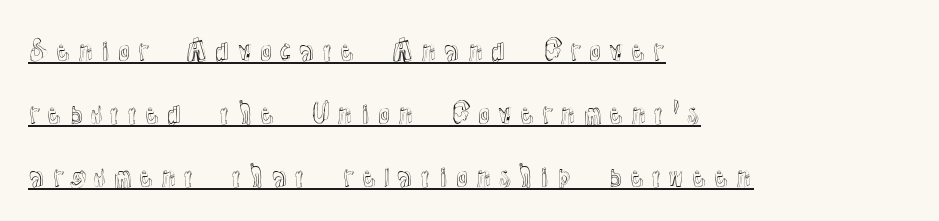
Q: Is the text italic (slanted)? A: No, it is upright.
Q: Is the text underlined? A: Yes.
Q: How is the paragraph aligned? A: Left-aligned.
Q: Is the spacing between lines tight, normal or loose? A: Loose.
